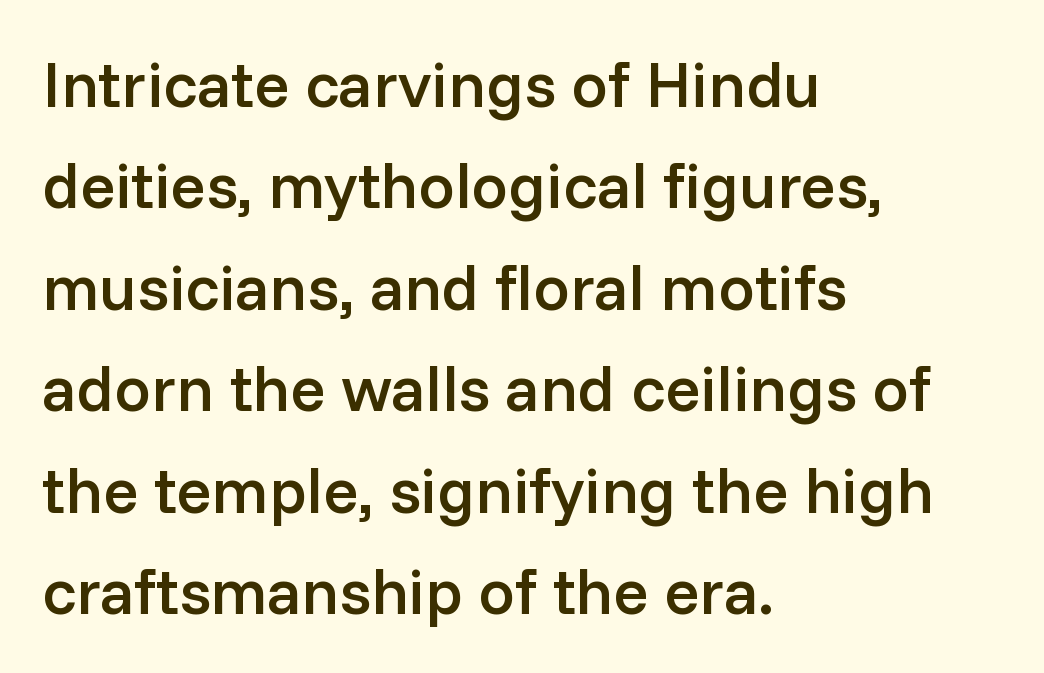
{"serif": "no", "italic": "no", "bold": "semi", "weight": "semibold", "width": "normal", "stroke_contrast": "low", "x_height": "medium", "monospaced": "no", "underline": "no", "align": "left", "line_spacing": "normal", "line_spacing_ratio": 1.56, "letter_spacing": "normal", "letter_spacing_em": 0.0, "glyph_px": 65}
